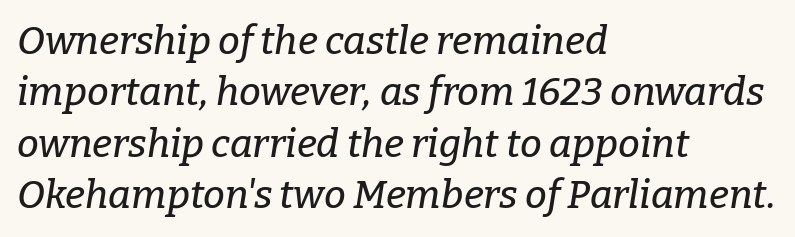
Just letters on the line, the space beneath them empty. Unlike a clean sans, this face finishes its strokes with serifs. Horizontal alignment here is leftward, the default for most running prose. Inter-character spacing is left at the font's built-in metrics. Varying glyph widths throughout — classic text-font behaviour. The space between consecutive lines is moderate.
